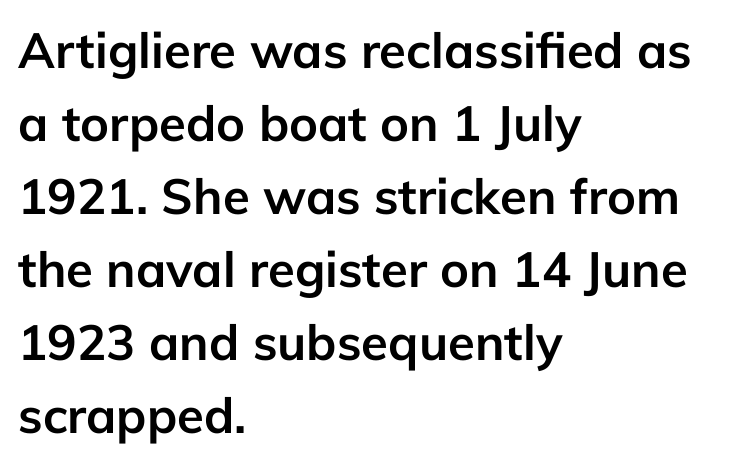
{"serif": "no", "italic": "no", "bold": "yes", "weight": "semibold", "width": "normal", "stroke_contrast": "low", "x_height": "medium", "monospaced": "no", "underline": "no", "align": "left", "line_spacing": "normal", "line_spacing_ratio": 1.49, "letter_spacing": "normal", "letter_spacing_em": 0.0, "glyph_px": 49}
